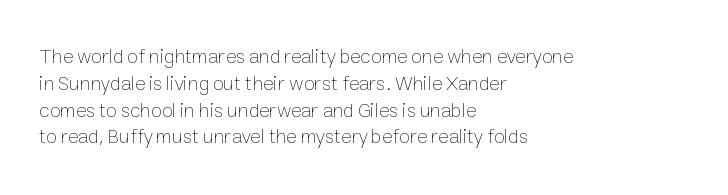
Unlike italic type, these characters show no tilt at all. Honestly, there is no underline to notice here at all. The ragged edge is on the right, which tells us the setting is flush left. Tracking here is standard; glyphs follow each other at the usual distance.
